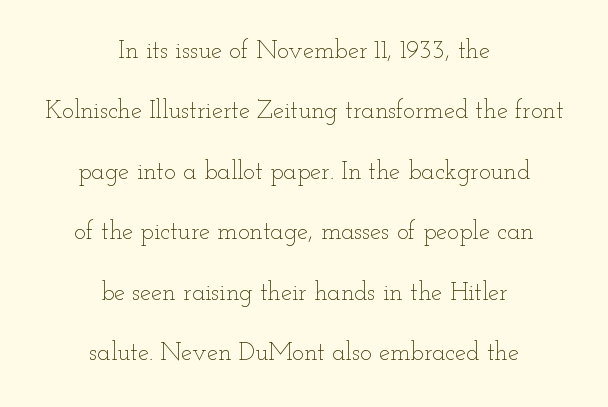
You could call the tracking neutral — neither tight nor loose. Does the leading feel generous? Absolutely, it's lavish. Only glyphs here, with clear space below each row. This is roman type, the default non-slanted kind. Nothing heavy about these letters — not bold at all. The lines are quadded center.
